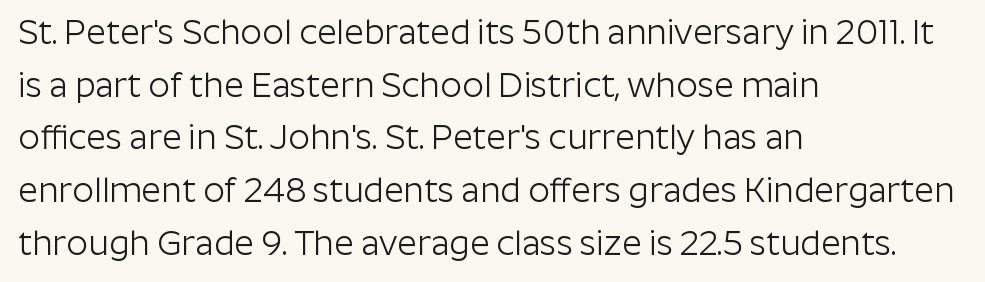
{"serif": "no", "italic": "no", "bold": "no", "weight": "light", "width": "normal", "stroke_contrast": "low", "x_height": "medium", "monospaced": "no", "underline": "no", "align": "left", "line_spacing": "normal", "line_spacing_ratio": 1.55, "letter_spacing": "normal", "letter_spacing_em": 0.0, "glyph_px": 34}
